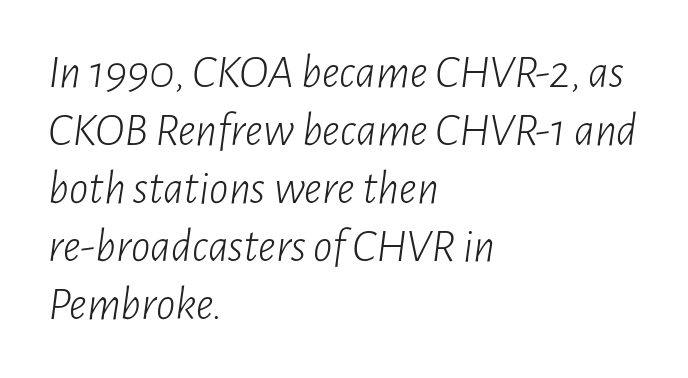
The passage shown is not underscored anywhere. The passage shown is typed in a proportional face where columns would drift. When letters slant like this, we call the style italic. Horizontal alignment here is leftward, the default for most running prose.
